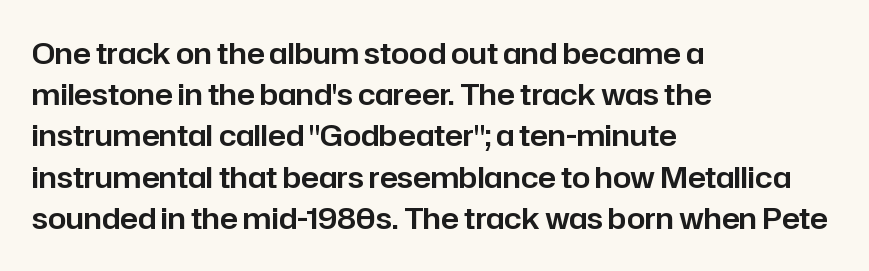
The image shows 29 px sans-serif type, upright; set left-aligned, normal line spacing (1.42x), normal letter spacing, not underlined; low stroke contrast and a medium x-height.
